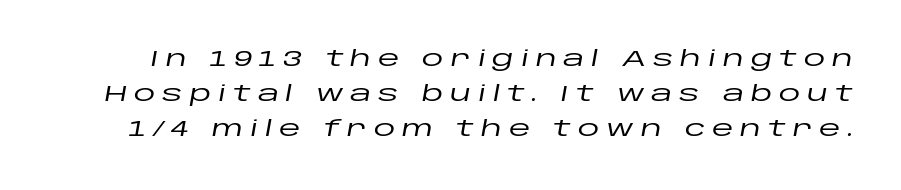
The image shows 22 px text type, italic (leaning right); set normal line spacing (1.58x), unusually wide letter spacing (+0.31 em), not underlined.
